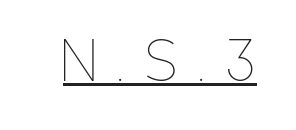
Q: Is the text bold? A: No.
Q: Is the text italic (slanted)? A: No, it is upright.
Q: Is the text underlined? A: Yes.
Q: Is the spacing between letters normal or unusually wide? A: Unusually wide.
Q: Width (condensed, normal, or wide)? A: Condensed.
Q: Stroke contrast? A: Low.
Q: x-height? A: Medium.
Q: Monospaced? A: No.
